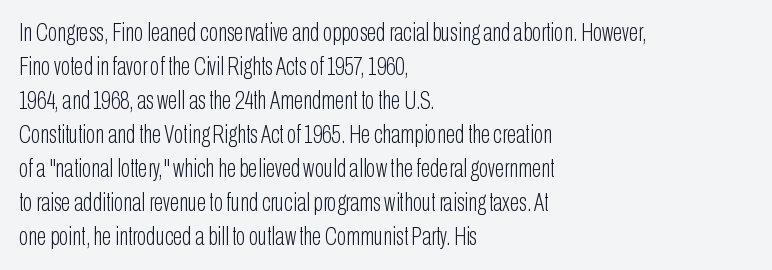
{"italic": "no", "bold": "no", "underline": "no", "align": "left", "line_spacing": "normal", "line_spacing_ratio": 1.36, "letter_spacing": "normal", "letter_spacing_em": 0.0, "glyph_px": 25}
